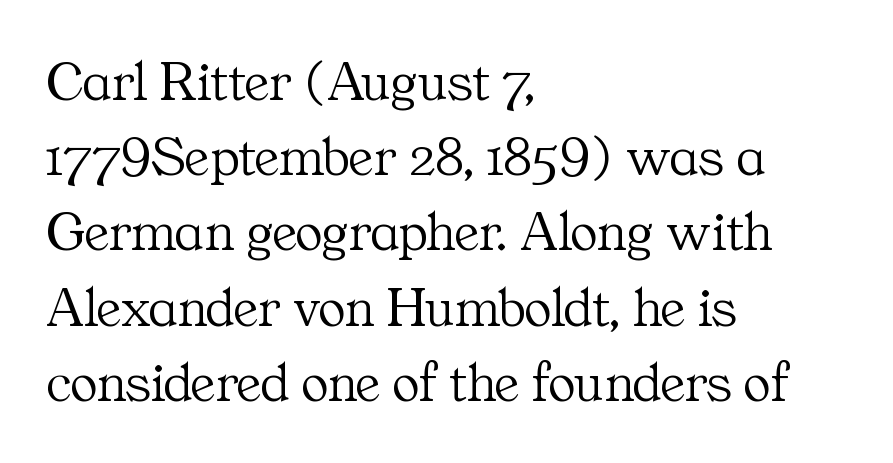
Stroke terminals: seriffed. Heft: none added — not bold. Is the block centered? No — it sits flush against the left margin. This sample uses plain, unmodified letter spacing. You could not count columns in this text — the font is proportionally spaced.
